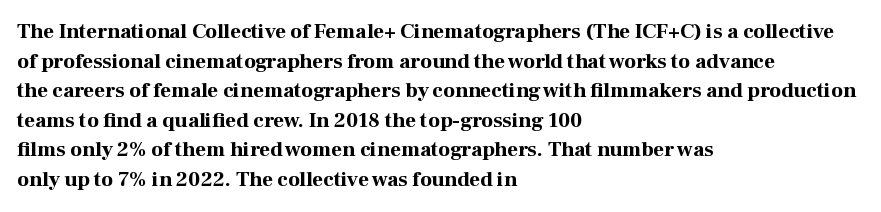
{"italic": "no", "bold": "yes", "underline": "no", "align": "left", "line_spacing": "normal", "line_spacing_ratio": 1.41, "letter_spacing": "normal", "letter_spacing_em": 0.0, "glyph_px": 21}
